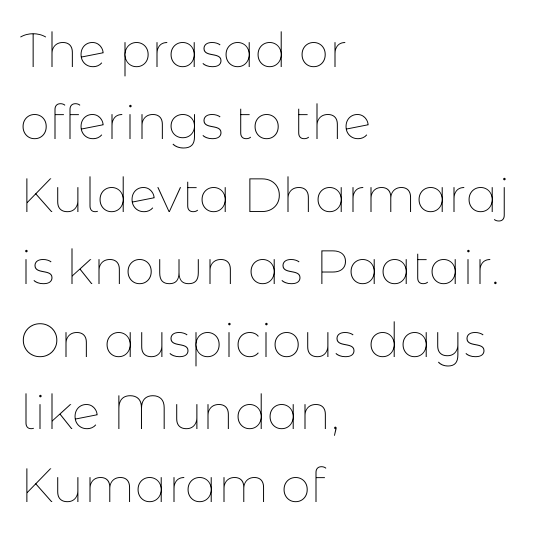
Q: Is the text bold? A: No.
Q: Is the text italic (slanted)? A: No, it is upright.
Q: Is the text underlined? A: No.
Q: How is the paragraph aligned? A: Left-aligned.
Q: Is the spacing between letters normal or unusually wide? A: Normal.
Q: Is the spacing between lines tight, normal or loose? A: Normal.
Q: Width (condensed, normal, or wide)? A: Normal.
Q: Stroke contrast? A: Low.
Q: x-height? A: Medium.
Q: Monospaced? A: No.
